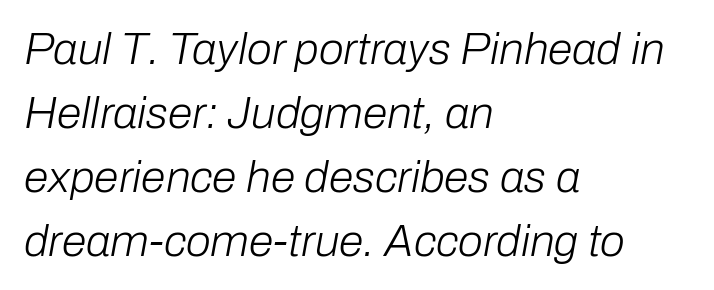
The image shows 45 px light type, italic (leaning right); set left-aligned, normal line spacing (1.42x), normal letter spacing, not underlined; low stroke contrast and a medium x-height.
